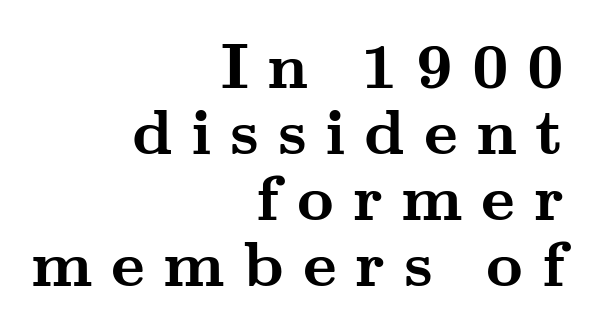
{"serif": "yes", "italic": "no", "bold": "yes", "weight": "semibold", "width": "wide", "stroke_contrast": "medium", "x_height": "small", "monospaced": "no", "underline": "no", "align": "right", "line_spacing": "tight", "line_spacing_ratio": 1.03, "letter_spacing": "wide", "letter_spacing_em": 0.29, "glyph_px": 64}
